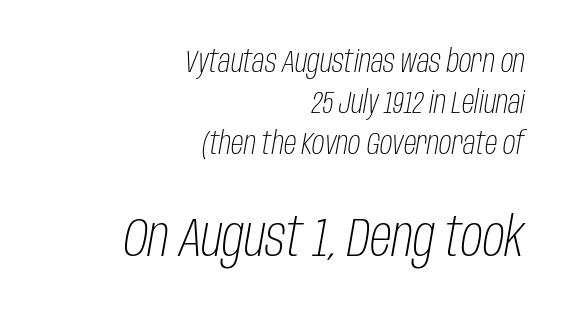
The image shows 54 px light, condensed type, italic (leaning right); set right-aligned, normal line spacing (1.32x), normal letter spacing, not underlined; the second (bottom) block is 1.74x larger; low stroke contrast and a large x-height.
